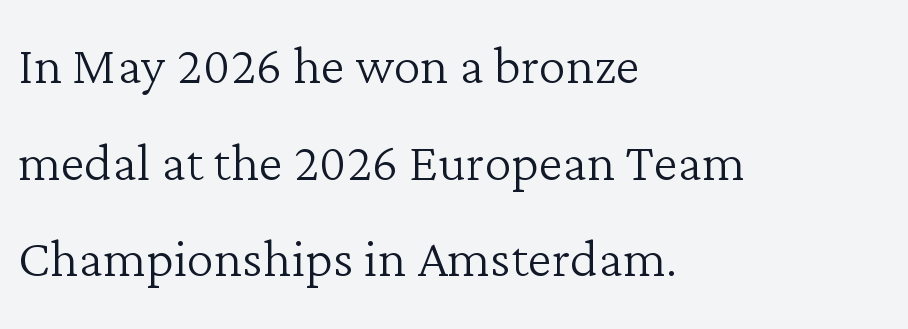
Every stem runs plumb, perpendicular to the baseline. Stroke thickness stays within the range of a standard reading face or lighter. Varying glyph widths throughout — classic text-font behaviour. The passage shown is not underscored anywhere.
